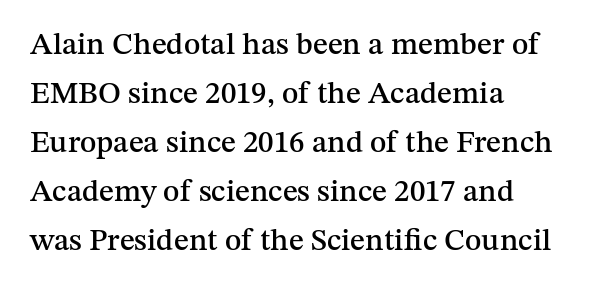
The image shows 31 px serif type, upright; set left-aligned, normal line spacing (1.58x), normal letter spacing, not underlined; medium stroke contrast and a medium x-height.
